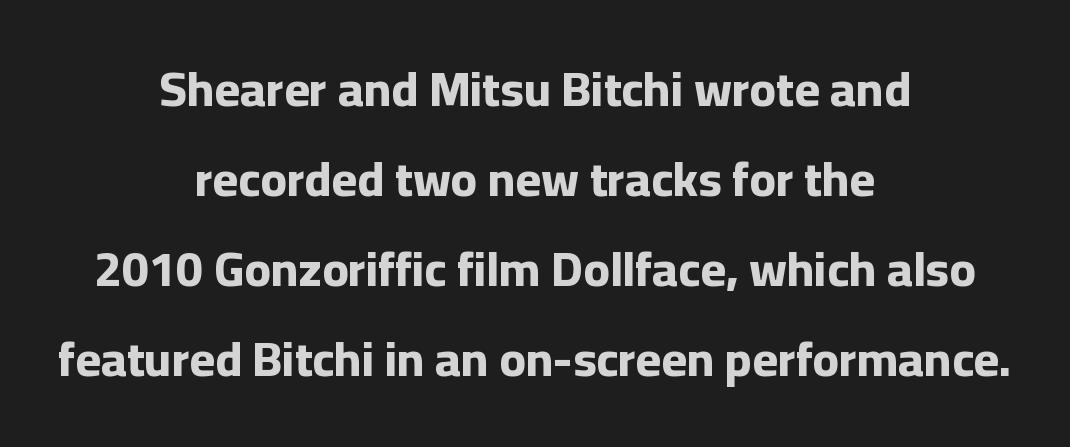
A roman cut, with each character standing at attention. Letterform terminals end flat and unadorned throughout the passage. The tracking reads as untouched default to a designer's eye. Typographic density is high because the face is bold.
